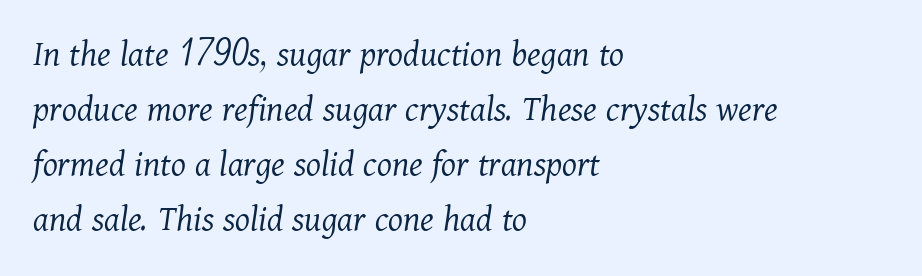
The image shows 38 px light serif type, italic (leaning right); set left-aligned, normal line spacing (1.45x), normal letter spacing, not underlined; medium stroke contrast and a medium x-height.
